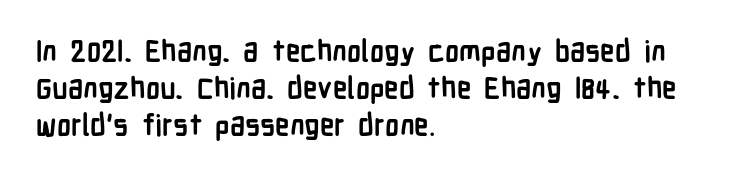
This block has exactly the height ordinary leading produces. The letters advance in unequal steps, a hallmark of proportional type. This rendering features lettering with no underline. The letters stand upright; this is a roman face. Font category for this specimen: sans-serif.
